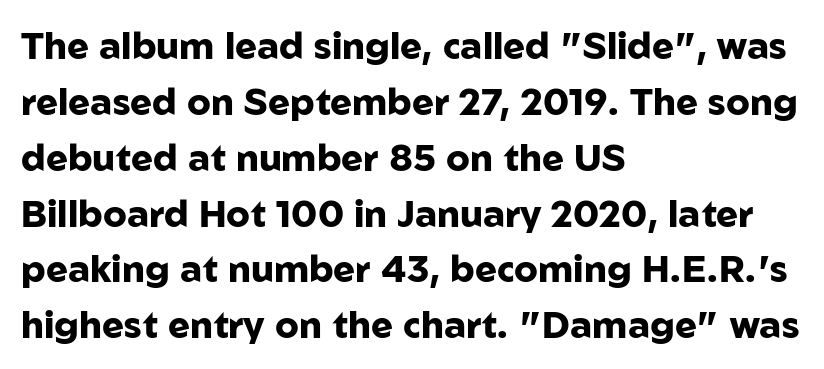
This rendering uses left alignment, leaving the right contour irregular. Rendered with straight, roman letterforms. These lines are rendered in a variable-pitch font. The text was rendered using a sans face with plain stroke endings.
